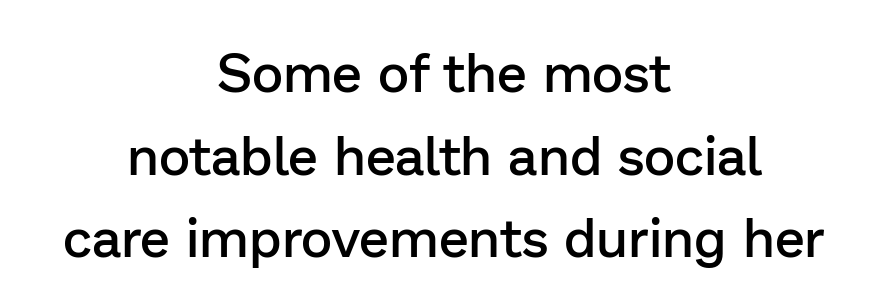
The image shows 54 px semibold sans-serif type, upright; set centered, normal line spacing (1.53x), normal letter spacing, not underlined; low stroke contrast and a medium x-height.
